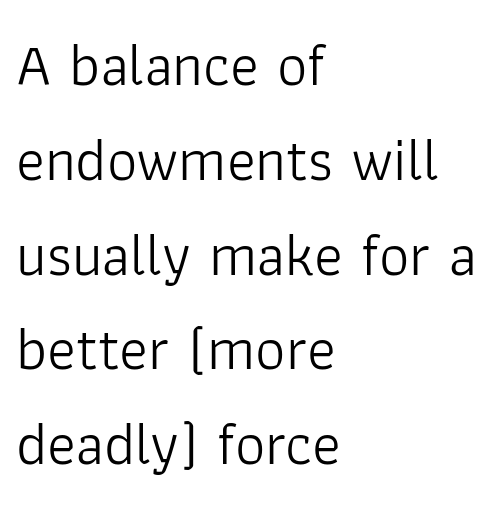
The image shows 60 px light sans-serif type, upright; set left-aligned, normal line spacing (1.58x), normal letter spacing, not underlined; low stroke contrast and a medium x-height.
